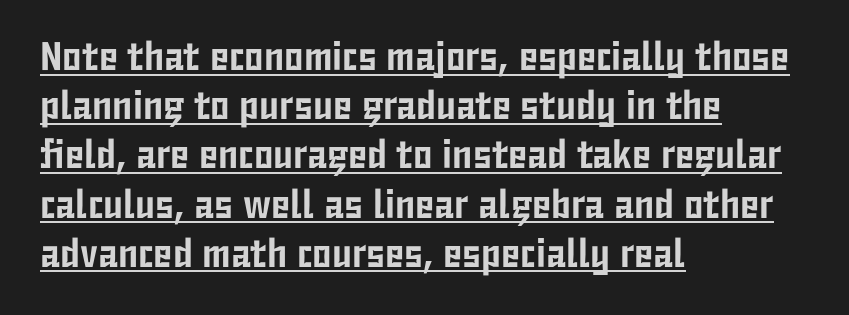
{"serif": "no", "italic": "no", "width": "condensed", "stroke_contrast": "low", "x_height": "medium", "monospaced": "no", "underline": "yes", "align": "left", "line_spacing_ratio": 1.23, "letter_spacing": "normal", "letter_spacing_em": 0.0, "glyph_px": 40}
